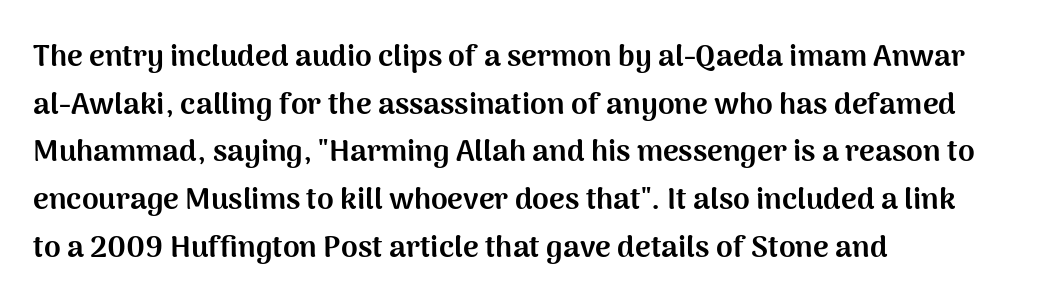
Does the type have serifs? No, each stem ends abruptly. The axis of the letterforms is exactly vertical. A typesetter would call this proportional, since set widths differ per character. A bare baseline throughout the passage.
